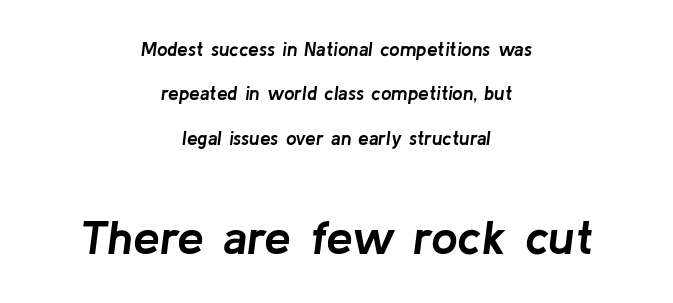
The image shows 48 px semibold type, italic (leaning right); set centered, loose line spacing (2.33x), normal letter spacing, not underlined; the second (bottom) block is 2.53x larger; low stroke contrast and a medium x-height.
